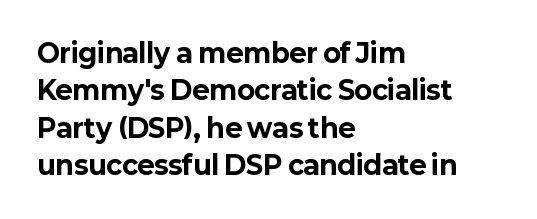
Q: Is the text bold? A: Yes.
Q: Is the text italic (slanted)? A: No, it is upright.
Q: Is the text underlined? A: No.
Q: How is the paragraph aligned? A: Left-aligned.
Q: Is the spacing between letters normal or unusually wide? A: Normal.
Q: Is the spacing between lines tight, normal or loose? A: Normal.
